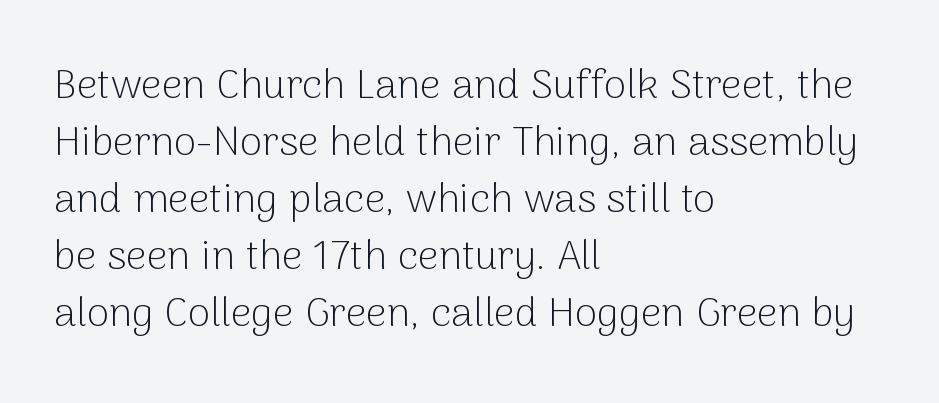
Caption: multi-line text, flush left, ragged right. The rendering shows plain stroke endings on the letterforms — a sans-serif design. Think standard paragraph weight, or any step lighter than that. Regular leading. The rendering keeps characters at their native spacing.
